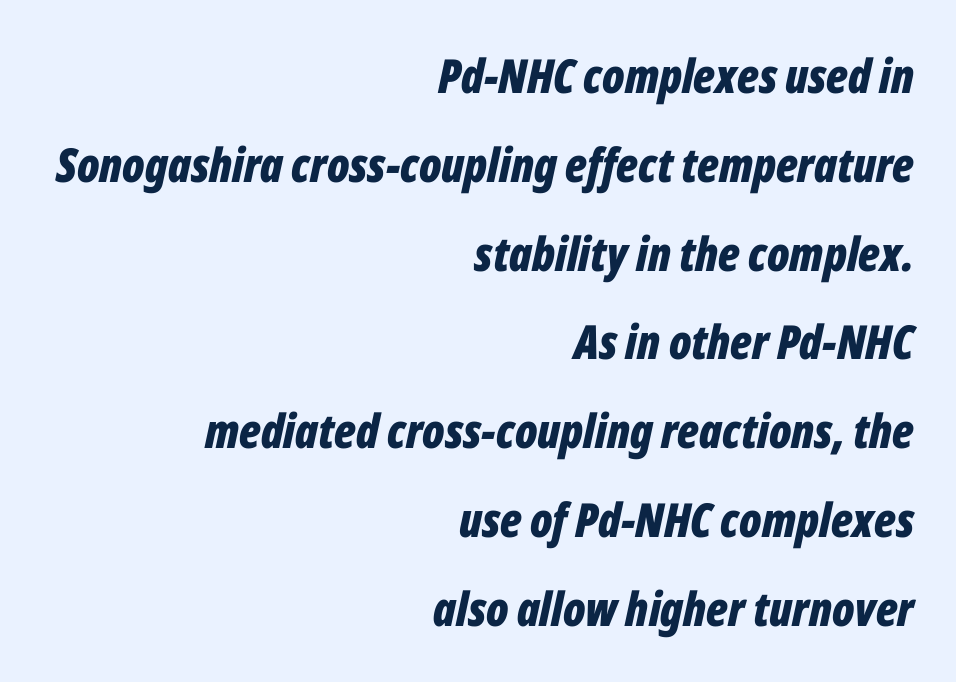
The image shows 47 px bold, condensed type, italic (leaning right); set right-aligned, line spacing 1.89x, normal letter spacing, not underlined; low stroke contrast and a medium x-height.
